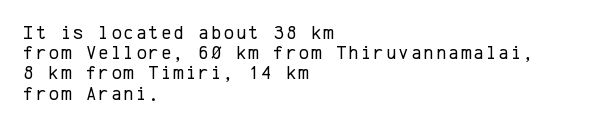
Is there much room between lines? No — they nearly touch. Horizontally, the lines are justified to the leading edge only. The weight tops out at a normal text grade. Rendered with straight, roman letterforms.
